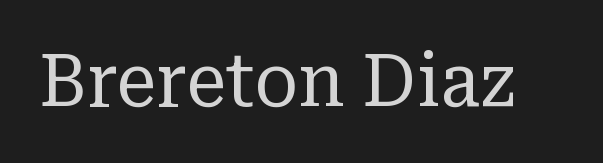
Q: Is the text bold? A: No.
Q: Is the text italic (slanted)? A: No, it is upright.
Q: Is the typeface a serif or a sans-serif typeface? A: Serif.
Q: Is the text underlined? A: No.
Q: Is the spacing between letters normal or unusually wide? A: Normal.
Q: Width (condensed, normal, or wide)? A: Normal.
Q: Stroke contrast? A: Low.
Q: x-height? A: Medium.
Q: Monospaced? A: No.
